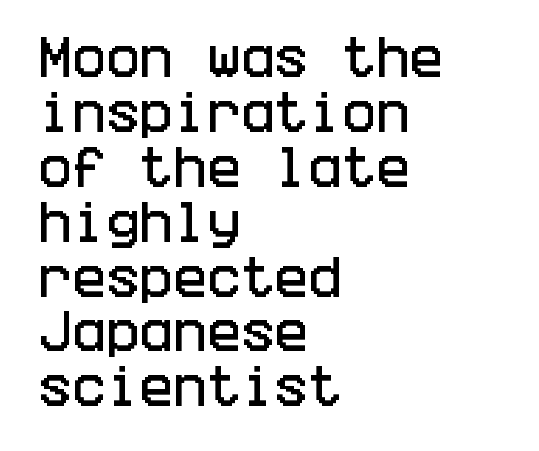
Q: Is the text italic (slanted)? A: No, it is upright.
Q: Is the typeface a serif or a sans-serif typeface? A: Sans-serif.
Q: Is the text underlined? A: No.
Q: How is the paragraph aligned? A: Left-aligned.
Q: Is the spacing between letters normal or unusually wide? A: Normal.
Q: Width (condensed, normal, or wide)? A: Condensed.
Q: Stroke contrast? A: Low.
Q: x-height? A: Large.
